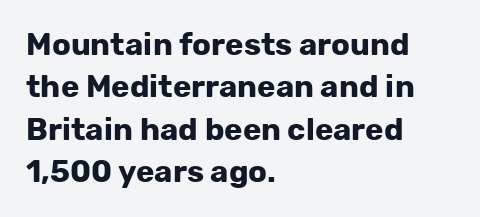
Q: Is the text bold? A: Yes.
Q: Is the text italic (slanted)? A: No, it is upright.
Q: Is the typeface a serif or a sans-serif typeface? A: Sans-serif.
Q: Is the text underlined? A: No.
Q: How is the paragraph aligned? A: Left-aligned.
Q: Is the spacing between letters normal or unusually wide? A: Normal.
Q: Is the spacing between lines tight, normal or loose? A: Normal.
Q: Width (condensed, normal, or wide)? A: Normal.
Q: Stroke contrast? A: Low.
Q: x-height? A: Medium.
Q: Monospaced? A: No.
